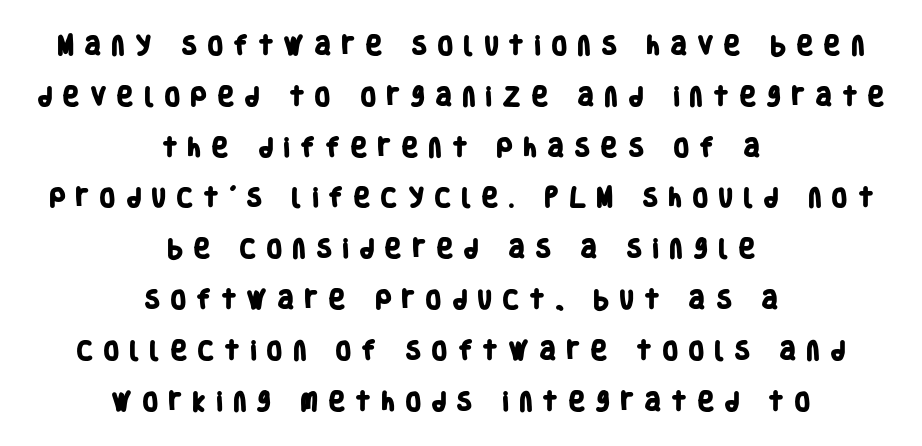
Words float on clear page, feet unadorned. Horizontal alignment here is central, giving a formal, balanced look. Students, observe: this is what heavily led, spacious text looks like. Strokes here are thick enough to call this a true bold. The rendering inserts visible extra space after every character.
